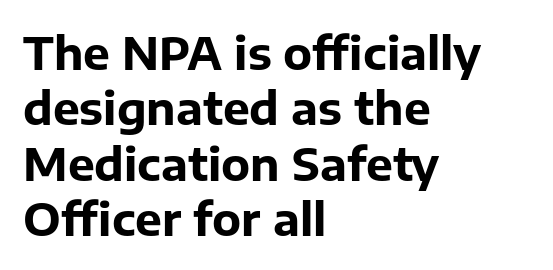
The paragraph has a hard left edge and a soft right edge. If you drew a line through each stem, it would be perfectly vertical. In terms of letterspacing, this is plain default setting. The space directly below the letters is spotless. You'd pick this weight for a headline — it's a proper bold. The passage shown is typed in a proportional face where columns would drift.
